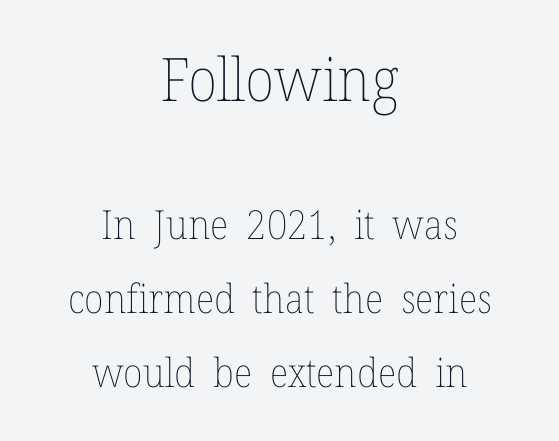
The image shows 60 px thin type, upright; set centered, line spacing 1.84x, normal letter spacing, not underlined; the first (top) block is 1.5x larger; low stroke contrast and a medium x-height.
